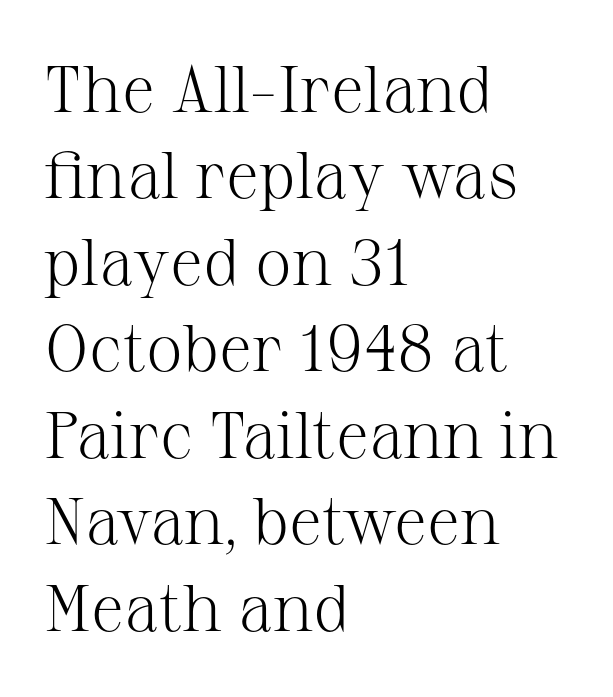
{"serif": "yes", "italic": "no", "bold": "no", "weight": "light", "width": "normal", "stroke_contrast": "medium", "x_height": "medium", "monospaced": "no", "underline": "no", "align": "left", "line_spacing": "normal", "line_spacing_ratio": 1.31, "letter_spacing": "normal", "letter_spacing_em": 0.0, "glyph_px": 66}
